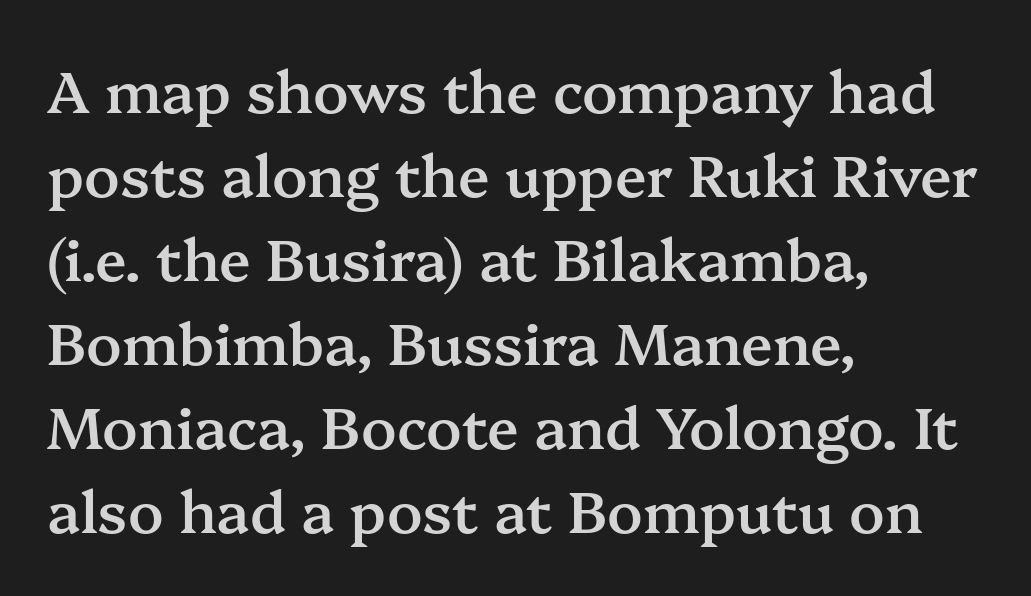
To sum up the face: it has serifs. Typesetter's note: demi weight, one step under bold. Normally led — the rows are evenly, conventionally spaced. The foot of each line stays bare and open.
